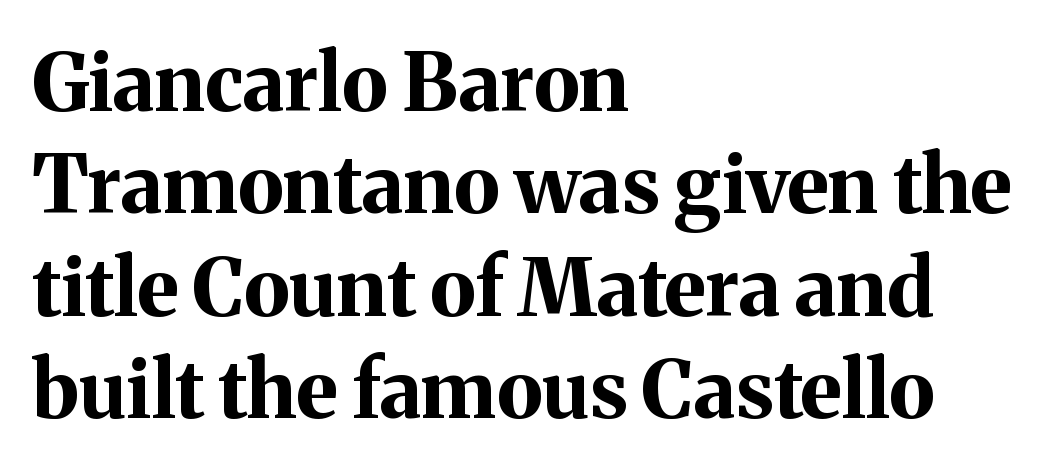
Q: Is the text bold? A: Yes.
Q: Is the text italic (slanted)? A: No, it is upright.
Q: Is the typeface a serif or a sans-serif typeface? A: Serif.
Q: Is the text underlined? A: No.
Q: How is the paragraph aligned? A: Left-aligned.
Q: Is the spacing between letters normal or unusually wide? A: Normal.
Q: Is the spacing between lines tight, normal or loose? A: Normal.
Q: Width (condensed, normal, or wide)? A: Normal.
Q: Stroke contrast? A: Medium.
Q: x-height? A: Medium.
Q: Monospaced? A: No.
